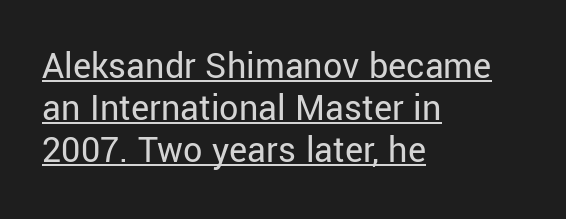
Q: Is the text bold? A: No.
Q: Is the text italic (slanted)? A: No, it is upright.
Q: Is the typeface a serif or a sans-serif typeface? A: Sans-serif.
Q: Is the text underlined? A: Yes.
Q: How is the paragraph aligned? A: Left-aligned.
Q: Is the spacing between letters normal or unusually wide? A: Normal.
Q: Is the spacing between lines tight, normal or loose? A: Tight.
Q: Width (condensed, normal, or wide)? A: Normal.
Q: Stroke contrast? A: Low.
Q: x-height? A: Medium.
Q: Monospaced? A: No.
